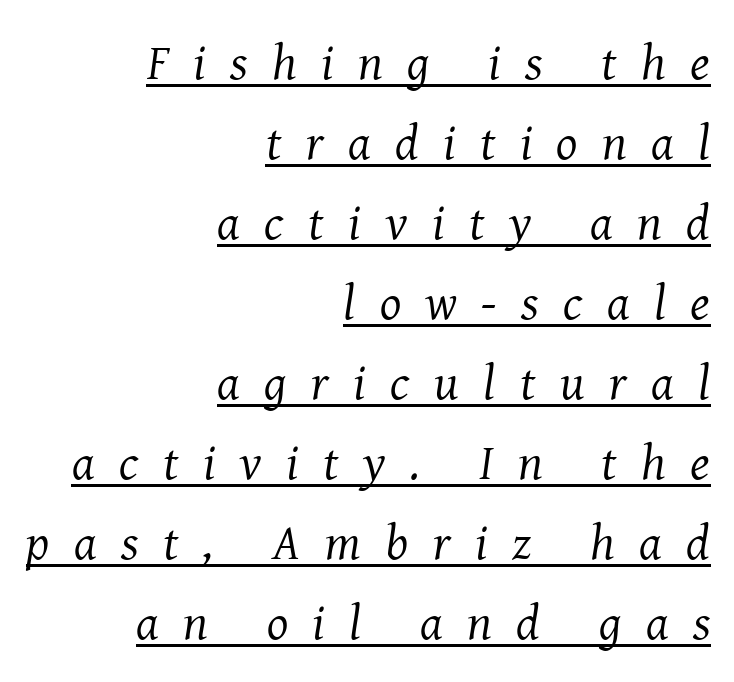
The image shows 50 px regular-weight serif type, italic (leaning right); set right-aligned, normal line spacing (1.6x), unusually wide letter spacing (+0.49 em), underlined; medium stroke contrast and a medium x-height.
